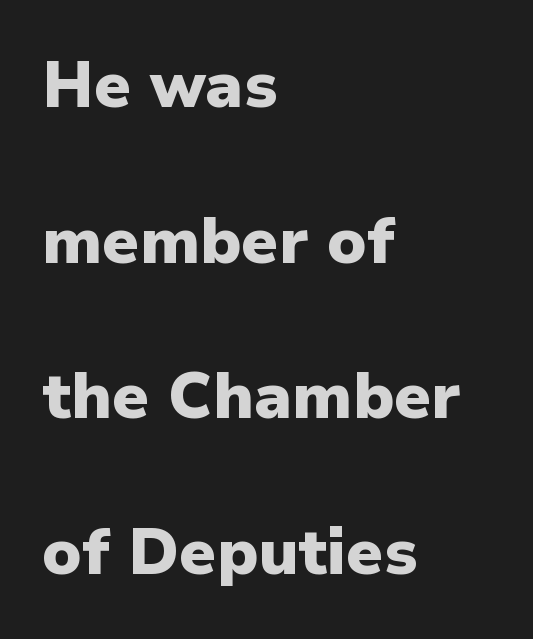
Q: Is the text bold? A: Yes.
Q: Is the text italic (slanted)? A: No, it is upright.
Q: Is the typeface a serif or a sans-serif typeface? A: Sans-serif.
Q: Is the text underlined? A: No.
Q: How is the paragraph aligned? A: Left-aligned.
Q: Is the spacing between letters normal or unusually wide? A: Normal.
Q: Is the spacing between lines tight, normal or loose? A: Loose.
Q: Width (condensed, normal, or wide)? A: Normal.
Q: Stroke contrast? A: Low.
Q: x-height? A: Medium.
Q: Monospaced? A: No.
